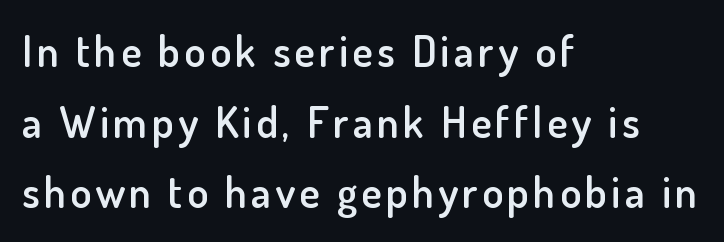
The image shows 43 px semibold sans-serif type, upright; set left-aligned, normal line spacing (1.64x), not underlined; low stroke contrast and a small x-height.
